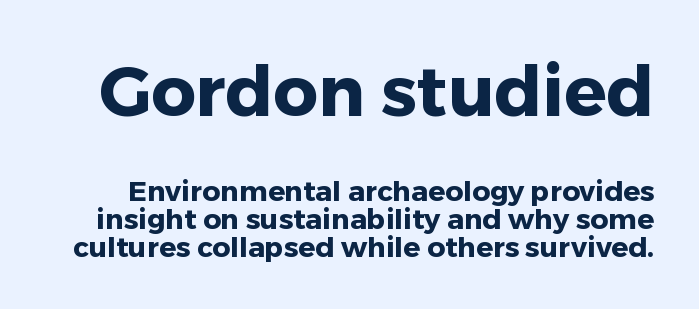
Q: Is the text bold? A: Yes.
Q: Is the text italic (slanted)? A: No, it is upright.
Q: Is the typeface a serif or a sans-serif typeface? A: Sans-serif.
Q: Is the text underlined? A: No.
Q: Is the spacing between letters normal or unusually wide? A: Normal.
Q: Is the spacing between lines tight, normal or loose? A: Tight.
Q: Which block of text is set in a larger size, the first (top) or the second (bottom)? A: The first (top) one.
Q: Width (condensed, normal, or wide)? A: Normal.
Q: Stroke contrast? A: Low.
Q: x-height? A: Medium.
Q: Monospaced? A: No.
